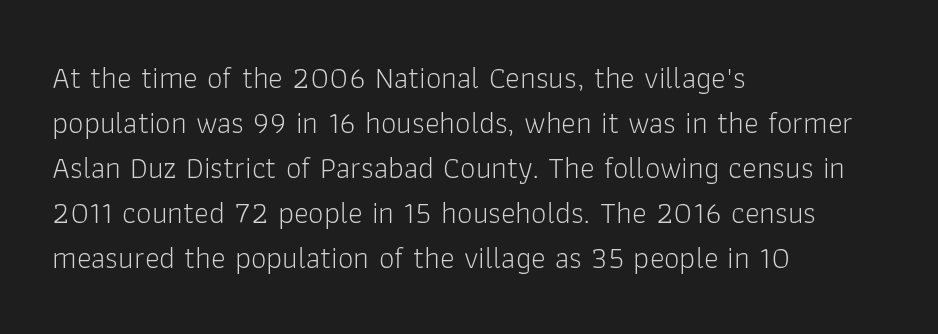
The image shows 31 px light sans-serif type, upright; set left-aligned, normal line spacing (1.45x), normal letter spacing, not underlined; low stroke contrast and a medium x-height.
